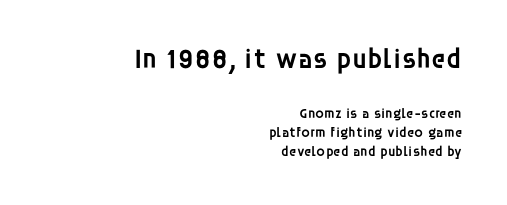
Q: Is the text bold? A: Semi-bold.
Q: Is the text italic (slanted)? A: No, it is upright.
Q: Is the typeface a serif or a sans-serif typeface? A: Sans-serif.
Q: Is the text underlined? A: No.
Q: How is the paragraph aligned? A: Right-aligned.
Q: Is the spacing between letters normal or unusually wide? A: Normal.
Q: Is the spacing between lines tight, normal or loose? A: Normal.
Q: Which block of text is set in a larger size, the first (top) or the second (bottom)? A: The first (top) one.
Q: Width (condensed, normal, or wide)? A: Normal.
Q: Stroke contrast? A: Low.
Q: x-height? A: Large.
Q: Monospaced? A: No.
